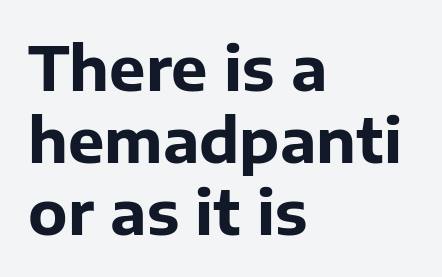
{"serif": "no", "italic": "no", "bold": "yes", "weight": "bold", "width": "normal", "stroke_contrast": "low", "x_height": "medium", "monospaced": "no", "underline": "no", "align": "left", "line_spacing_ratio": 1.18, "letter_spacing": "normal", "letter_spacing_em": 0.0, "glyph_px": 61}
